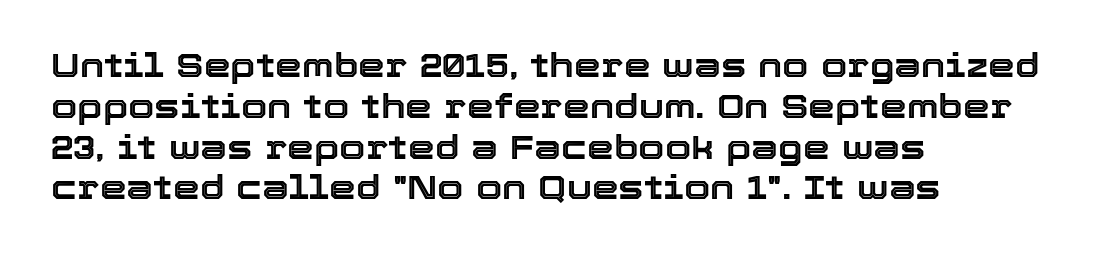
The image shows 34 px text type, upright; set left-aligned, line spacing 1.2x, normal letter spacing, not underlined; a medium x-height.
